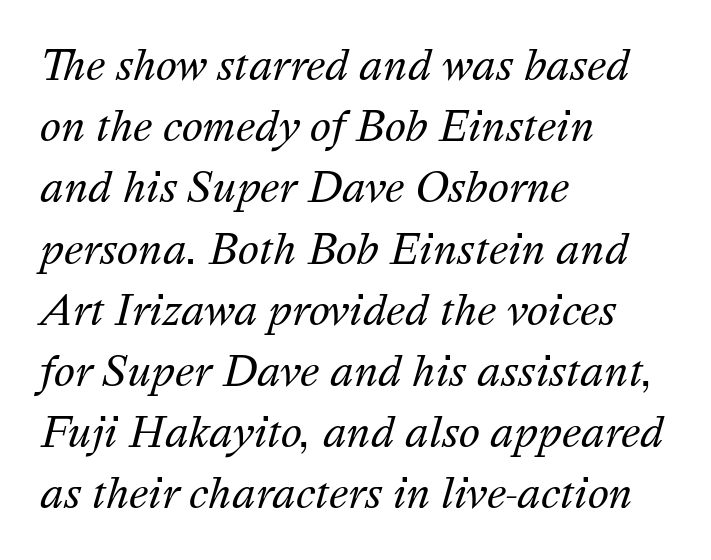
The text carries the slant typical of an italic or oblique font. Students, observe: this is what conventionally led text looks like. The string is rendered with underlining switched off. The lines are quadded left. On a weight scale, this lands at 450 or below. Character widths vary here, with narrow letters taking less room than wide ones.
